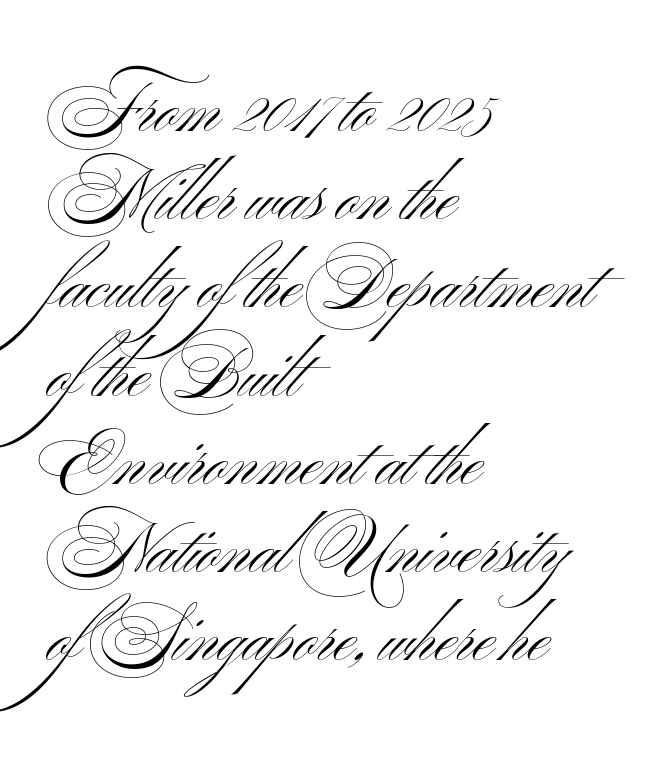
Q: Is the text bold? A: No.
Q: Is the text italic (slanted)? A: Yes.
Q: Is the typeface a serif or a sans-serif typeface? A: Sans-serif.
Q: Is the text underlined? A: No.
Q: How is the paragraph aligned? A: Left-aligned.
Q: Is the spacing between letters normal or unusually wide? A: Normal.
Q: Is the spacing between lines tight, normal or loose? A: Normal.
Q: Width (condensed, normal, or wide)? A: Wide.
Q: Stroke contrast? A: Medium.
Q: x-height? A: Small.
Q: Monospaced? A: No.
